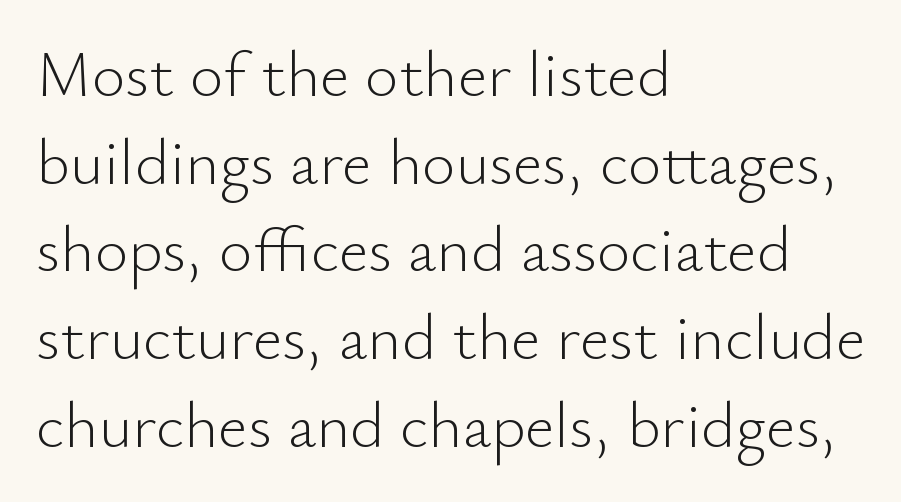
Q: Is the text bold? A: No.
Q: Is the text italic (slanted)? A: No, it is upright.
Q: Is the typeface a serif or a sans-serif typeface? A: Sans-serif.
Q: Is the text underlined? A: No.
Q: How is the paragraph aligned? A: Left-aligned.
Q: Is the spacing between letters normal or unusually wide? A: Normal.
Q: Is the spacing between lines tight, normal or loose? A: Normal.
Q: Width (condensed, normal, or wide)? A: Normal.
Q: Stroke contrast? A: Low.
Q: x-height? A: Small.
Q: Monospaced? A: No.
